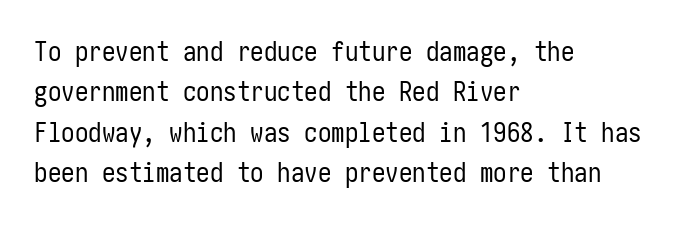
The passage shown stacks its lines at a standard gap. Students, note that the glyphs here touch the page at normal intervals. This reads as an unemphasized weight, regular at the heaviest. Typeset ragged right — the left edge is the straight one. No italicization has been applied; the sample stays upright.
